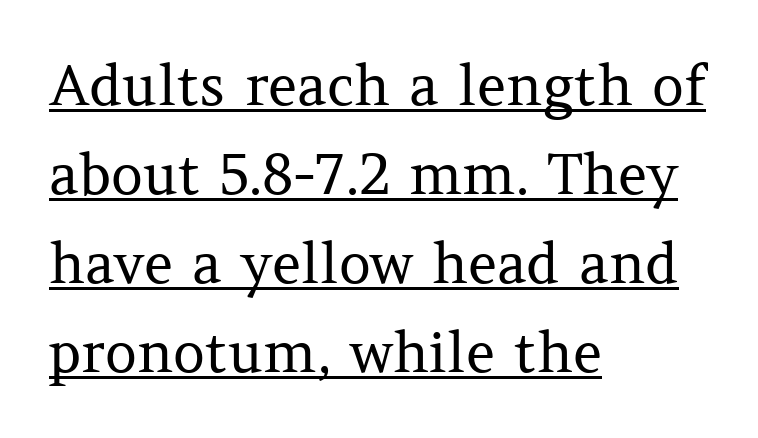
Looks like regular typesetting: each glyph gets only the width it needs. A roman cut, with each character standing at attention. The passage shown is typeset with a serif family. The line-height multiplier appears to be the usual default. The passage is arranged the way most books set body copy — flush left. Counters stay open thanks to moderate or lighter strokes.
